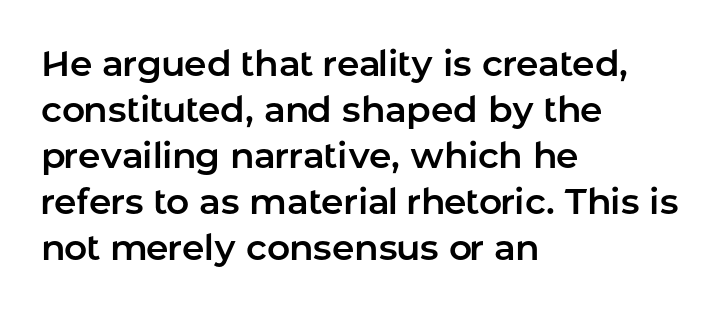
The image shows 36 px sans-serif type, upright; set left-aligned, normal line spacing (1.28x), normal letter spacing, not underlined; low stroke contrast and a medium x-height.
